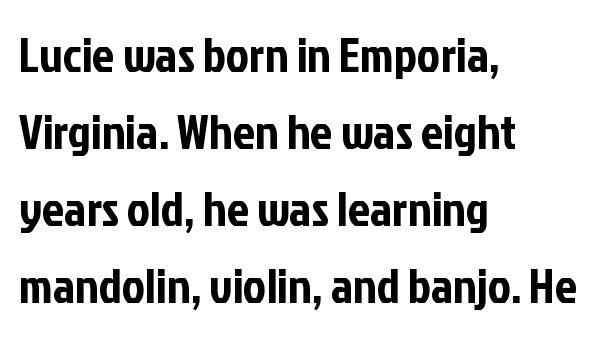
{"serif": "no", "italic": "no", "width": "condensed", "stroke_contrast": "low", "x_height": "medium", "monospaced": "no", "underline": "no", "align": "left", "line_spacing": "normal", "line_spacing_ratio": 1.57, "letter_spacing": "normal", "letter_spacing_em": 0.0, "glyph_px": 49}
